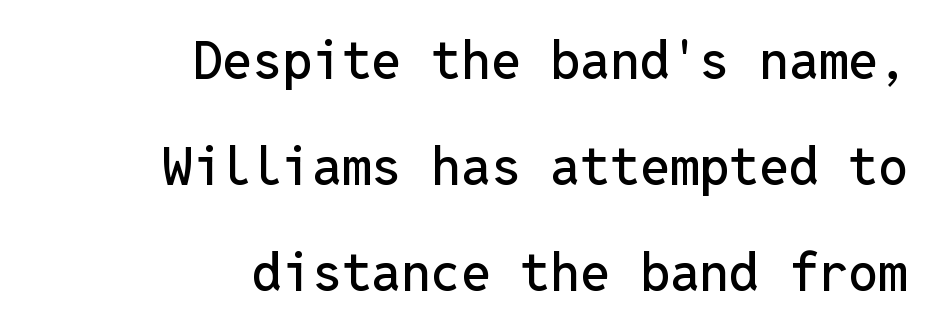
Q: Is the text italic (slanted)? A: No, it is upright.
Q: Is the typeface a serif or a sans-serif typeface? A: Sans-serif.
Q: Is the text underlined? A: No.
Q: How is the paragraph aligned? A: Right-aligned.
Q: Is the spacing between letters normal or unusually wide? A: Normal.
Q: Is the spacing between lines tight, normal or loose? A: Loose.
Q: Width (condensed, normal, or wide)? A: Normal.
Q: Stroke contrast? A: Low.
Q: x-height? A: Medium.
Q: Monospaced? A: Yes.
